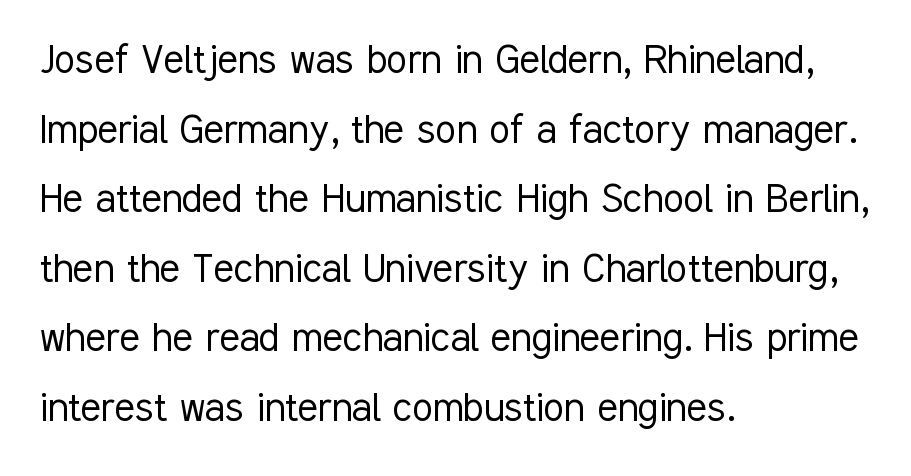
Is there any slant? The stems are plumb. Letters rest on an invisible, unmarked baseline. Tracking value appears to be zero — textbook default spacing. Which margin do the lines hug? The left one — the right edge is uneven.
